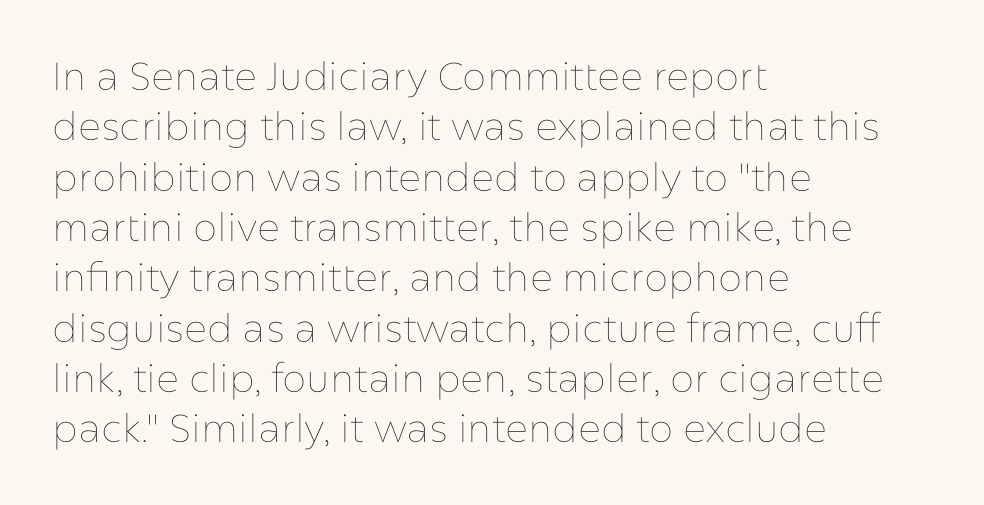
These lines are set flush left with a ragged right edge. This rendering leaves character spacing at its baseline value. The typeface has the unassuming heft of standard copy or less. Descenders are the only things crossing below the line. If you drew a line through each stem, it would be perfectly vertical.
